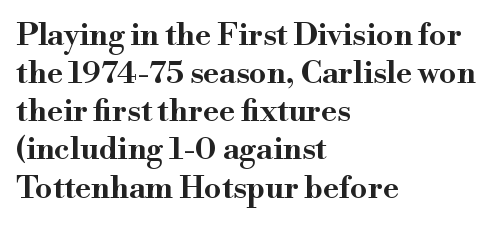
The image shows 31 px wide serif type, upright; set left-aligned, line spacing 1.23x, normal letter spacing, not underlined; high stroke contrast and a small x-height.
